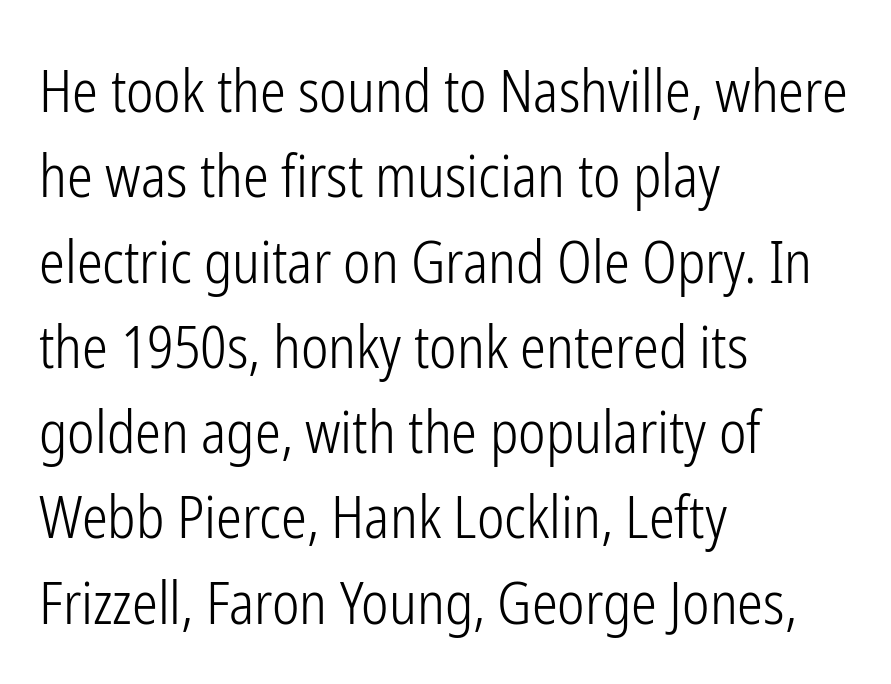
{"serif": "no", "italic": "no", "bold": "no", "weight": "light", "width": "condensed", "stroke_contrast": "low", "x_height": "medium", "monospaced": "no", "underline": "no", "align": "left", "line_spacing": "normal", "line_spacing_ratio": 1.47, "letter_spacing": "normal", "letter_spacing_em": 0.0, "glyph_px": 58}
